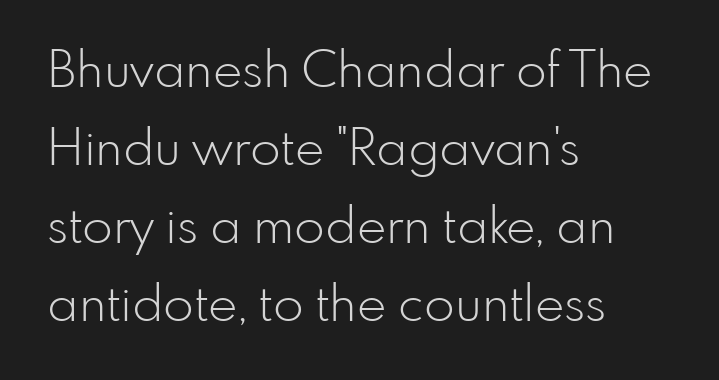
{"serif": "no", "italic": "no", "bold": "no", "weight": "light", "width": "normal", "stroke_contrast": "low", "x_height": "small", "monospaced": "no", "underline": "no", "align": "left", "line_spacing": "normal", "line_spacing_ratio": 1.56, "letter_spacing": "normal", "letter_spacing_em": 0.0, "glyph_px": 50}
